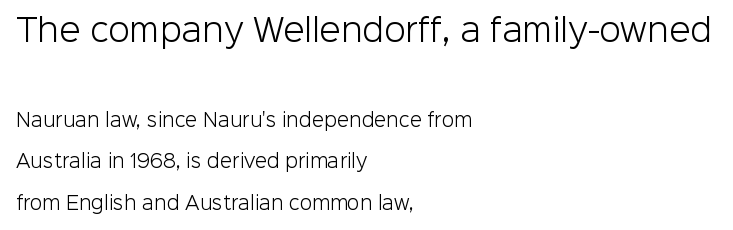
{"serif": "no", "italic": "no", "bold": "no", "weight": "light", "width": "normal", "stroke_contrast": "low", "x_height": "medium", "monospaced": "no", "underline": "no", "align": "left", "line_spacing": "loose", "line_spacing_ratio": 2.3, "letter_spacing": "normal", "letter_spacing_em": 0.0, "larger_block": "first", "size_ratio": 1.72, "glyph_px": 31}
